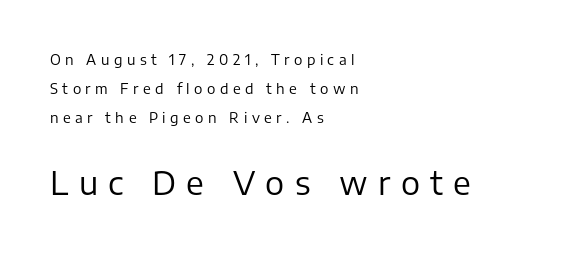
{"serif": "no", "italic": "no", "bold": "no", "weight": "regular", "width": "normal", "stroke_contrast": "low", "x_height": "medium", "monospaced": "no", "underline": "no", "align": "left", "line_spacing": "loose", "line_spacing_ratio": 2.06, "letter_spacing": "wide", "letter_spacing_em": 0.32, "larger_block": "second", "size_ratio": 2.29, "glyph_px": 32}
